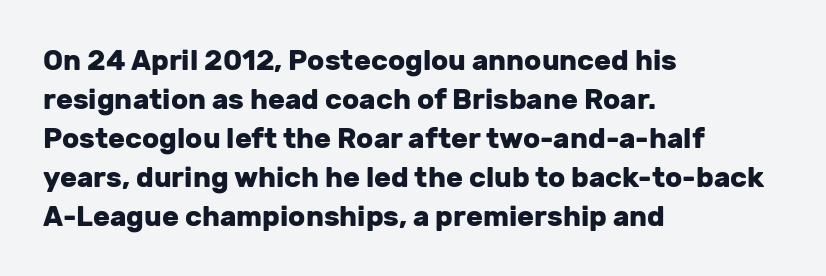
Q: Is the text bold? A: Yes.
Q: Is the text italic (slanted)? A: No, it is upright.
Q: Is the typeface a serif or a sans-serif typeface? A: Sans-serif.
Q: Is the text underlined? A: No.
Q: How is the paragraph aligned? A: Left-aligned.
Q: Is the spacing between letters normal or unusually wide? A: Normal.
Q: Is the spacing between lines tight, normal or loose? A: Normal.
Q: Width (condensed, normal, or wide)? A: Normal.
Q: Stroke contrast? A: Low.
Q: x-height? A: Medium.
Q: Monospaced? A: No.
